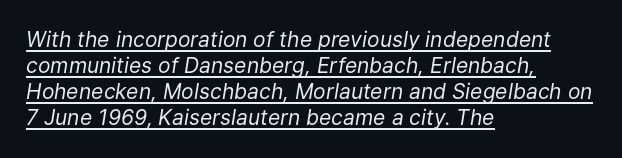
The image shows 21 px text type, italic (leaning right); set left-aligned, line spacing 1.24x, normal letter spacing, underlined.
